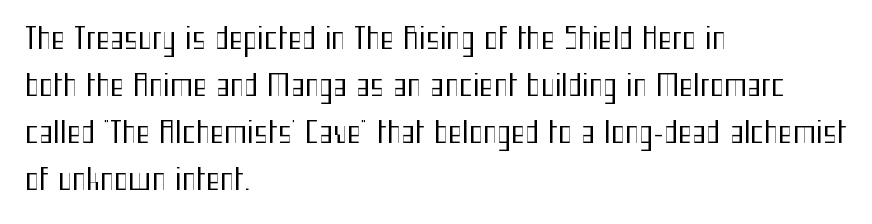
Q: Is the text bold? A: No.
Q: Is the text italic (slanted)? A: No, it is upright.
Q: Is the typeface a serif or a sans-serif typeface? A: Sans-serif.
Q: Is the text underlined? A: No.
Q: How is the paragraph aligned? A: Left-aligned.
Q: Is the spacing between letters normal or unusually wide? A: Normal.
Q: Is the spacing between lines tight, normal or loose? A: Normal.
Q: Width (condensed, normal, or wide)? A: Condensed.
Q: Stroke contrast? A: Medium.
Q: x-height? A: Medium.
Q: Monospaced? A: No.
